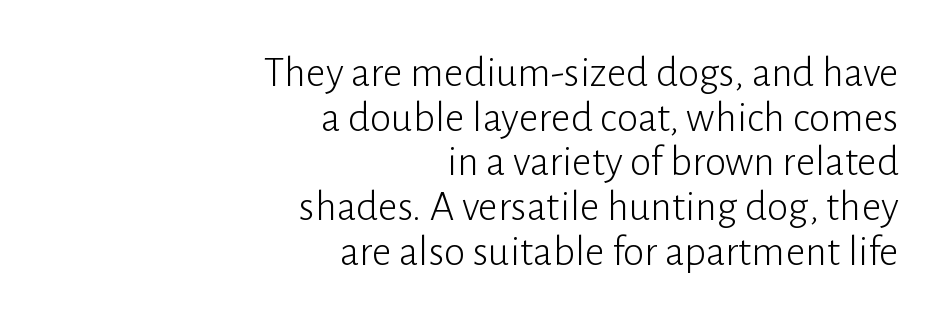
{"serif": "no", "italic": "no", "bold": "no", "weight": "light", "width": "normal", "stroke_contrast": "low", "x_height": "medium", "monospaced": "no", "underline": "no", "align": "right", "line_spacing": "tight", "line_spacing_ratio": 1.04, "letter_spacing": "normal", "letter_spacing_em": 0.0, "glyph_px": 43}
